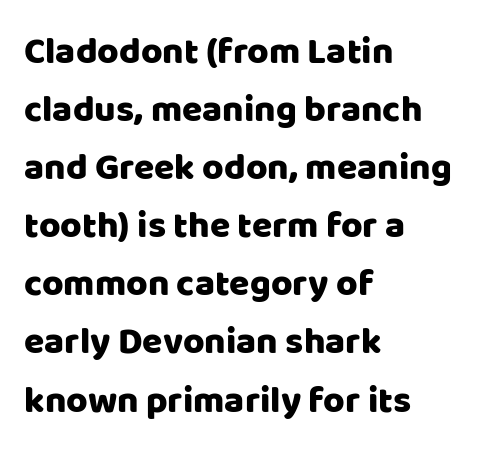
{"serif": "no", "italic": "no", "width": "normal", "stroke_contrast": "low", "x_height": "large", "monospaced": "no", "underline": "no", "align": "left", "line_spacing": "normal", "line_spacing_ratio": 1.57, "letter_spacing": "normal", "letter_spacing_em": 0.0, "glyph_px": 37}
